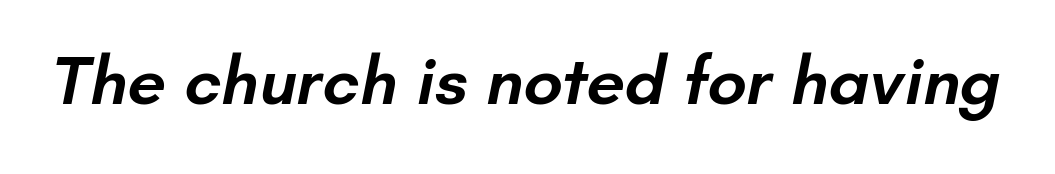
{"serif": "no", "bold": "semi", "weight": "semibold", "width": "normal", "stroke_contrast": "low", "x_height": "small", "monospaced": "no", "underline": "no", "letter_spacing": "normal", "letter_spacing_em": 0.0, "glyph_px": 69}
